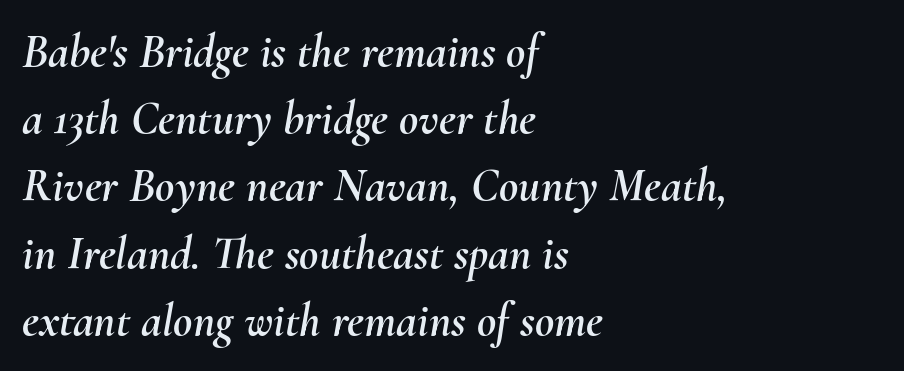
The image shows 47 px text type, italic (leaning right); set left-aligned, normal line spacing (1.43x), normal letter spacing, not underlined; medium stroke contrast and a small x-height.
